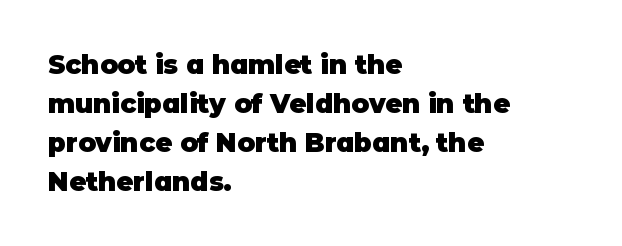
Q: Is the text bold? A: Yes.
Q: Is the text italic (slanted)? A: No, it is upright.
Q: Is the text underlined? A: No.
Q: How is the paragraph aligned? A: Left-aligned.
Q: Is the spacing between letters normal or unusually wide? A: Normal.
Q: Is the spacing between lines tight, normal or loose? A: Normal.
